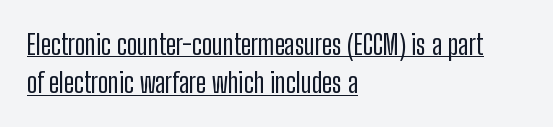
Q: Is the text italic (slanted)? A: No, it is upright.
Q: Is the typeface a serif or a sans-serif typeface? A: Sans-serif.
Q: Is the text underlined? A: Yes.
Q: How is the paragraph aligned? A: Left-aligned.
Q: Is the spacing between letters normal or unusually wide? A: Normal.
Q: Is the spacing between lines tight, normal or loose? A: Normal.
Q: Width (condensed, normal, or wide)? A: Condensed.
Q: Stroke contrast? A: Low.
Q: x-height? A: Medium.
Q: Monospaced? A: No.
